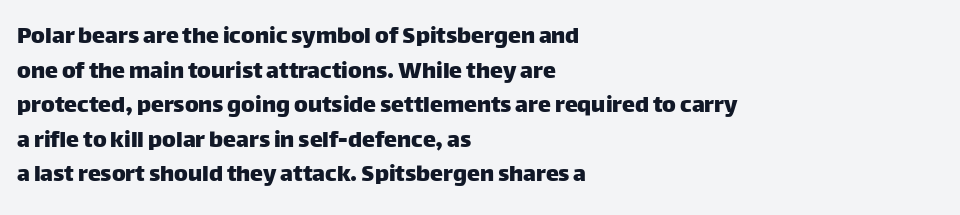
{"italic": "no", "underline": "no", "align": "left", "line_spacing": "normal", "line_spacing_ratio": 1.33, "letter_spacing": "normal", "letter_spacing_em": 0.0, "glyph_px": 26}
